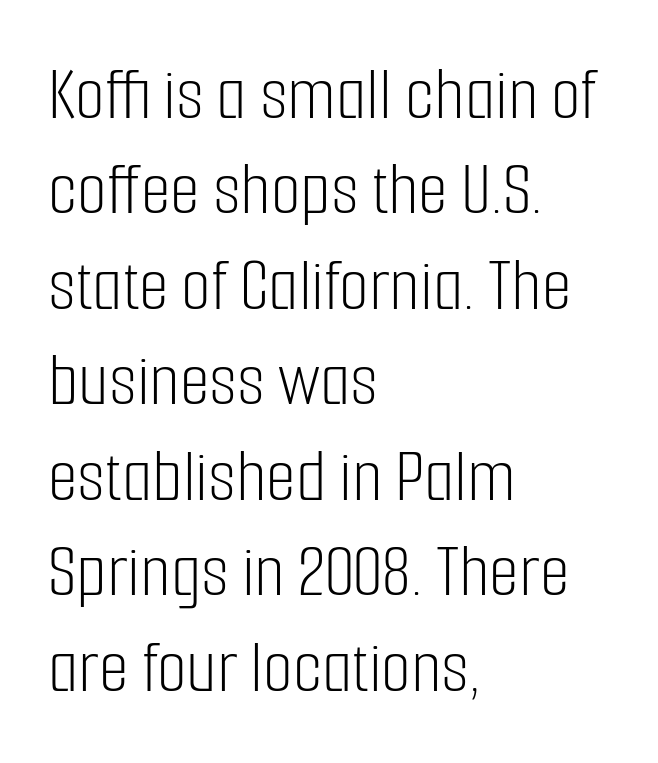
The image shows 77 px light, condensed sans-serif type, upright; set left-aligned, line spacing 1.24x, normal letter spacing, not underlined; low stroke contrast and a medium x-height.
